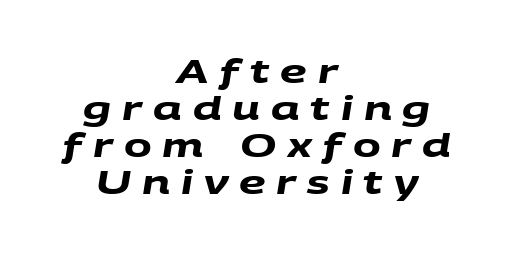
Look at the stroke-to-counter ratio: heavy, a bold. The horizontal fit of the characters is loose and conspicuously gappy. The block of text is dense from top to bottom, with scant space between rows. The string is rendered with underlining switched off.
